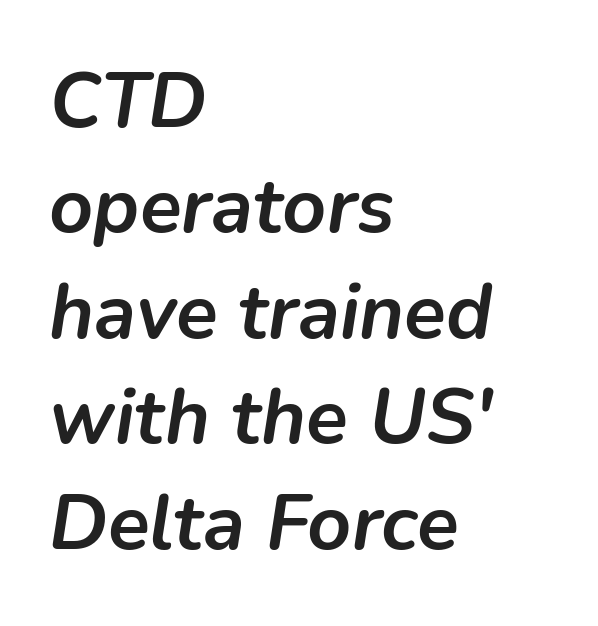
{"italic": "yes", "lean": "right", "slant_degrees": 9, "bold": "yes", "weight": "semibold", "width": "normal", "stroke_contrast": "low", "x_height": "medium", "monospaced": "no", "underline": "no", "align": "left", "line_spacing": "normal", "line_spacing_ratio": 1.37, "letter_spacing": "normal", "letter_spacing_em": 0.0, "glyph_px": 77}
